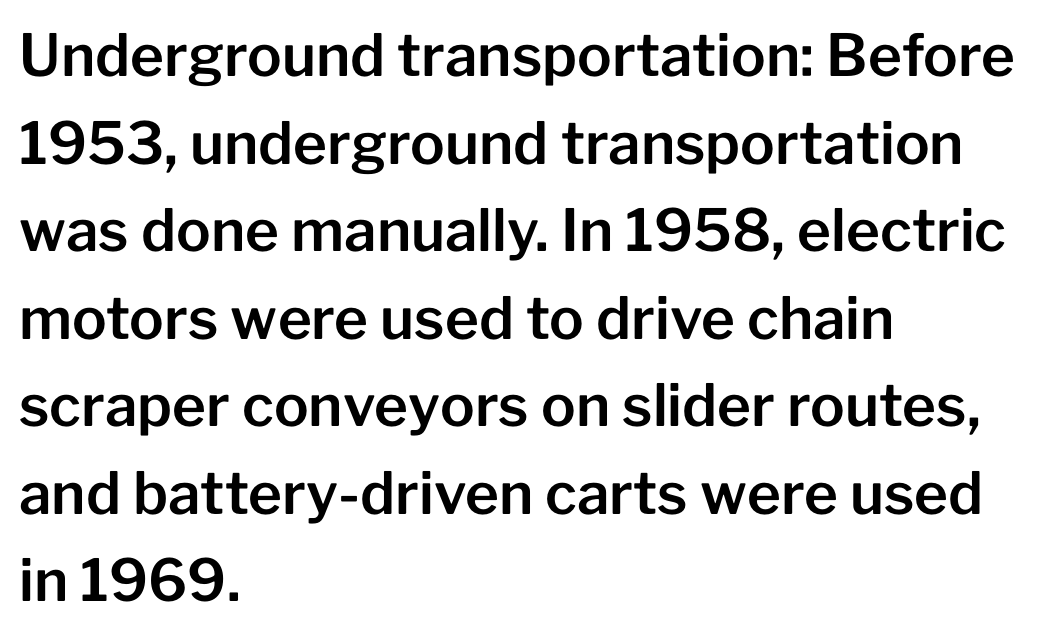
Q: Is the text italic (slanted)? A: No, it is upright.
Q: Is the typeface a serif or a sans-serif typeface? A: Sans-serif.
Q: Is the text underlined? A: No.
Q: How is the paragraph aligned? A: Left-aligned.
Q: Is the spacing between letters normal or unusually wide? A: Normal.
Q: Is the spacing between lines tight, normal or loose? A: Normal.
Q: Width (condensed, normal, or wide)? A: Normal.
Q: Stroke contrast? A: Low.
Q: x-height? A: Medium.
Q: Monospaced? A: No.
